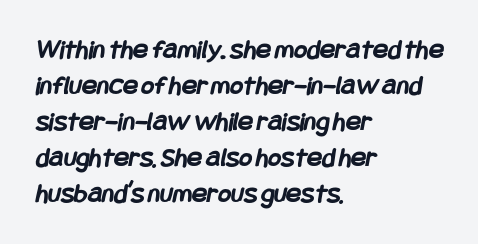
{"serif": "no", "bold": "yes", "weight": "semibold", "width": "condensed", "stroke_contrast": "low", "x_height": "large", "underline": "no", "align": "left", "line_spacing": "normal", "line_spacing_ratio": 1.29, "letter_spacing": "normal", "letter_spacing_em": 0.0, "glyph_px": 28}
